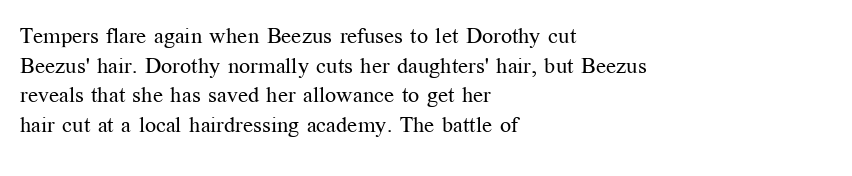
Unmarked baselines from the first word to the last. The designer left line spacing at the default. The rendering anchors every line to the left-hand side. The gaps between neighbouring characters are ordinary and unremarkable. The type sits square on the baseline with zero lean.
